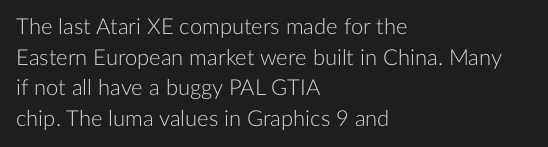
Here the glyphs are tracked normally, forming tight word shapes. This sample keeps an unexceptional amount of space between lines. Every character sits straight up, as roman type does. Each stroke keeps to a modest, everyday thickness or less. This rendering uses left alignment, leaving the right contour irregular. Descenders are the only things crossing below the line.
